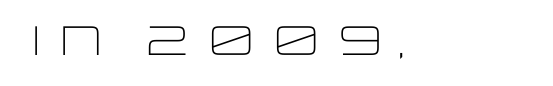
Words float on clear page, feet unadorned. On a weight scale, this lands at 450 or below. Characters remain perfectly vertical along every line. The letters carry no serifs — their stems end cleanly without finishing strokes.
